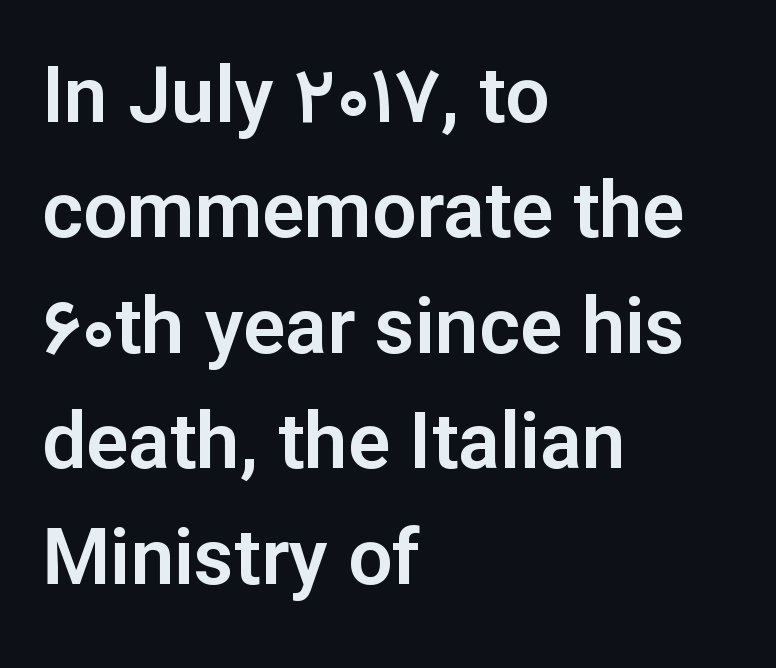
The image shows 78 px sans-serif type, upright; set left-aligned, normal line spacing (1.48x), normal letter spacing, not underlined; low stroke contrast and a medium x-height.
